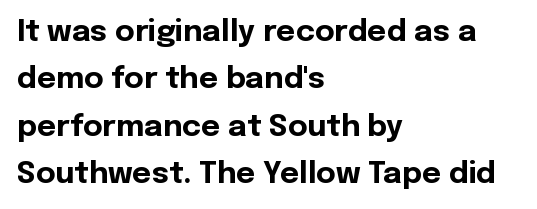
The image shows 30 px bold sans-serif type, upright; set left-aligned, normal line spacing (1.58x), normal letter spacing, not underlined; a medium x-height.
